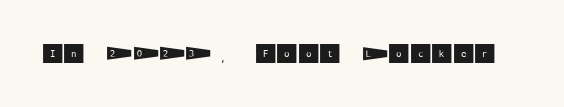
Tall strokes in this sample are plumb rather than angled. Short note: letters normally spaced. Lines of text with bare space underneath.
